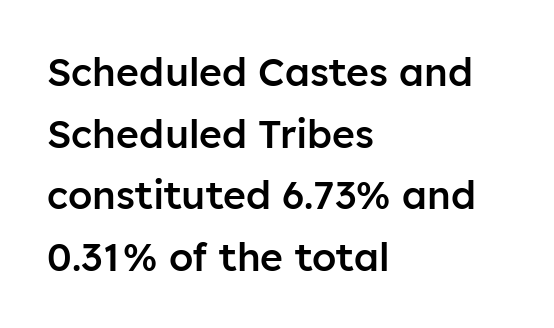
A normal amount of white space separates one row of letters from the next. If you drew a line through each stem, it would be perfectly vertical. The zone under the glyphs is completely vacant. Weight: semibold (demi). A sans-serif font was chosen for this passage. Here the designer chose a conventional face with non-uniform glyph widths.
